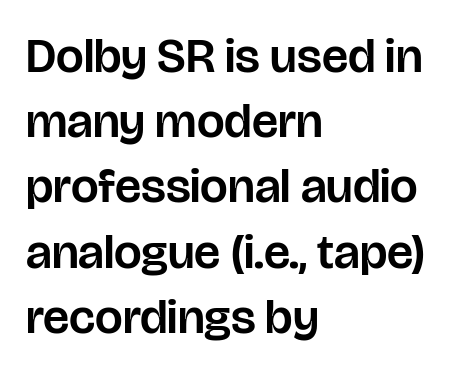
Character widths vary here, with narrow letters taking less room than wide ones. Honestly, the letter spacing is just normal — you wouldn't notice it. Leading: standard. Examine the stroke ends and you'll find no serifs. Has an underline been added? It has not.
